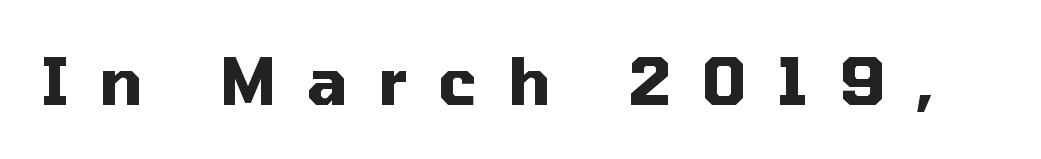
{"serif": "no", "italic": "no", "bold": "yes", "weight": "heavy", "width": "normal", "stroke_contrast": "medium", "x_height": "medium", "monospaced": "no", "underline": "no", "letter_spacing": "wide", "letter_spacing_em": 0.48, "glyph_px": 64}
